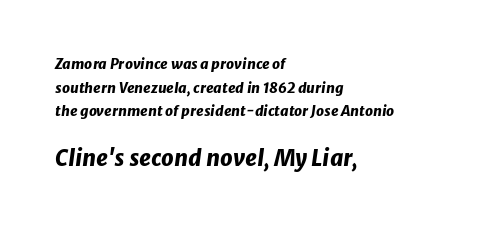
{"italic": "yes", "lean": "right", "slant_degrees": 8, "bold": "yes", "underline": "no", "align": "left", "line_spacing": "normal", "line_spacing_ratio": 1.69, "letter_spacing": "normal", "letter_spacing_em": 0.0, "larger_block": "second", "size_ratio": 1.57, "glyph_px": 22}
